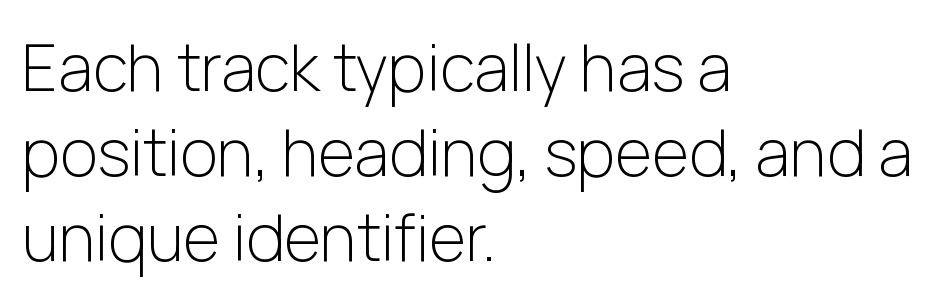
The image shows 64 px light sans-serif type, upright; set left-aligned, normal line spacing (1.33x), normal letter spacing, not underlined; low stroke contrast and a medium x-height.
